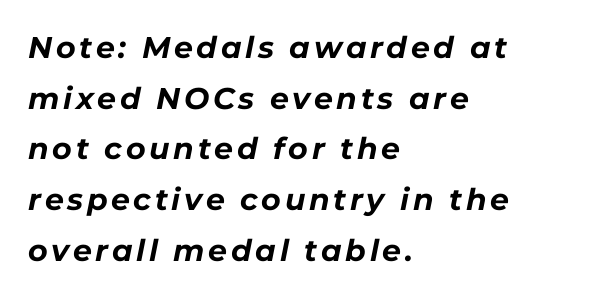
{"italic": "yes", "lean": "right", "slant_degrees": 11, "bold": "yes", "weight": "bold", "width": "normal", "stroke_contrast": "low", "x_height": "medium", "monospaced": "no", "underline": "no", "align": "left", "line_spacing": "normal", "line_spacing_ratio": 1.69, "glyph_px": 30}
